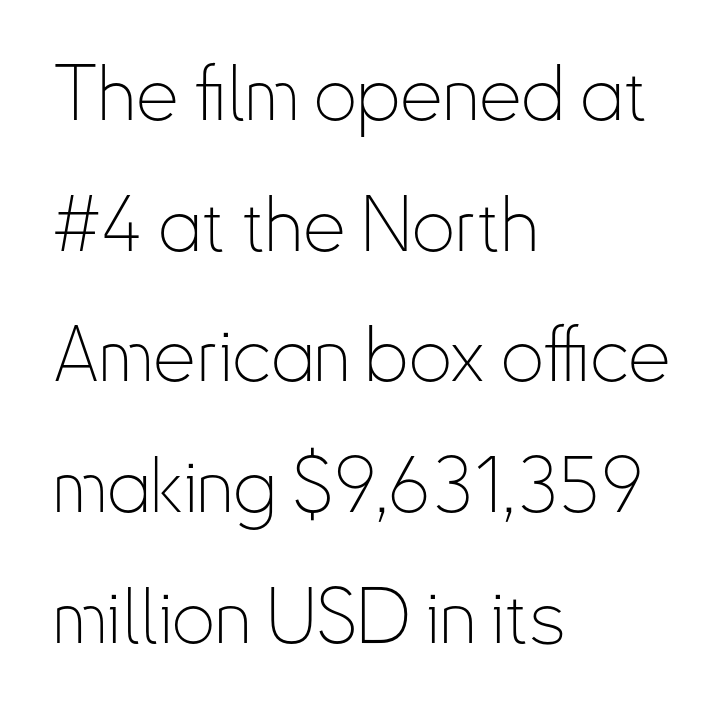
Q: Is the text bold? A: No.
Q: Is the text italic (slanted)? A: No, it is upright.
Q: Is the typeface a serif or a sans-serif typeface? A: Sans-serif.
Q: Is the text underlined? A: No.
Q: How is the paragraph aligned? A: Left-aligned.
Q: Is the spacing between letters normal or unusually wide? A: Normal.
Q: Width (condensed, normal, or wide)? A: Condensed.
Q: Stroke contrast? A: Low.
Q: x-height? A: Small.
Q: Monospaced? A: No.
